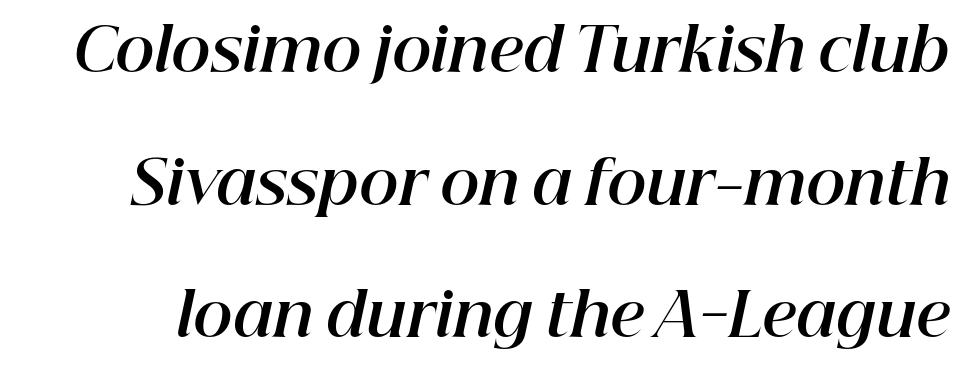
Would a proofreader flag this as italicized? Yes. Every letter is thick-stroked: bold, no question. The rendering keeps characters at their native spacing. Looks like regular typesetting: each glyph gets only the width it needs. Decoration check: the copy has no underline.
